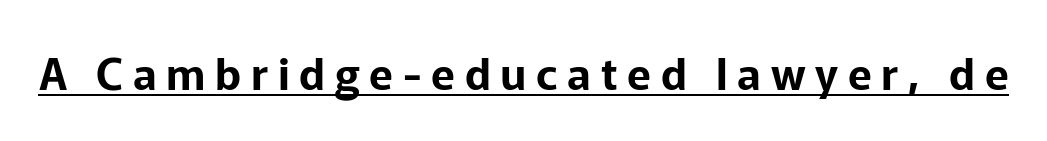
{"serif": "no", "italic": "no", "width": "normal", "stroke_contrast": "low", "x_height": "medium", "monospaced": "no", "underline": "yes", "letter_spacing": "wide", "letter_spacing_em": 0.22, "glyph_px": 44}
